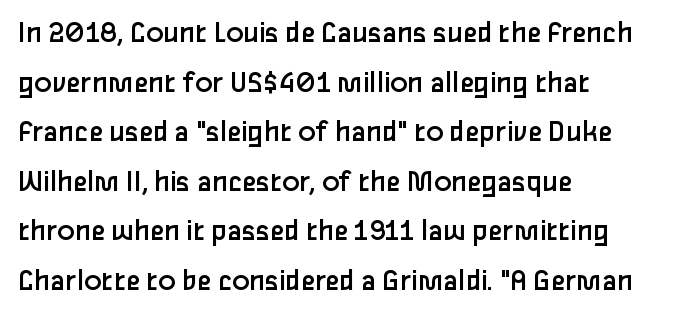
Q: Is the text bold? A: No.
Q: Is the text italic (slanted)? A: No, it is upright.
Q: Is the typeface a serif or a sans-serif typeface? A: Sans-serif.
Q: Is the text underlined? A: No.
Q: How is the paragraph aligned? A: Left-aligned.
Q: Is the spacing between letters normal or unusually wide? A: Normal.
Q: Is the spacing between lines tight, normal or loose? A: Normal.
Q: Width (condensed, normal, or wide)? A: Normal.
Q: Stroke contrast? A: Low.
Q: x-height? A: Medium.
Q: Monospaced? A: No.
